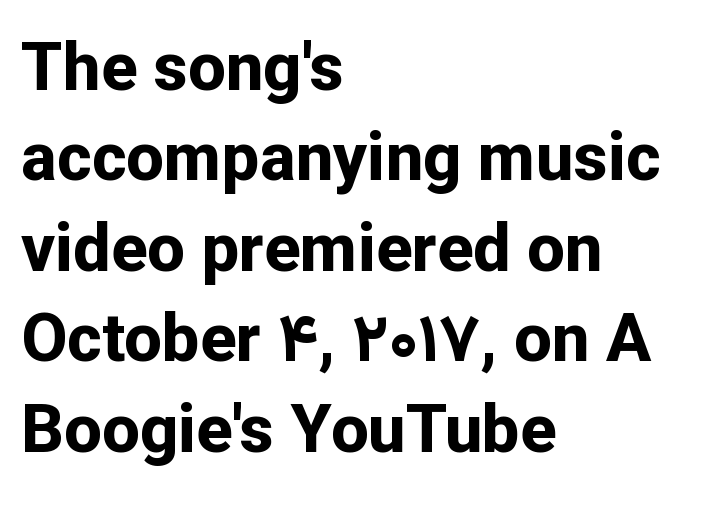
The passage shown is typed in a proportional face where columns would drift. The string is rendered with underlining switched off. Leftover space on each line is placed entirely after the last word. Nothing unusual about the tracking: characters are spaced as the font intends. On the weight axis this lands at bold, roughly 700.
